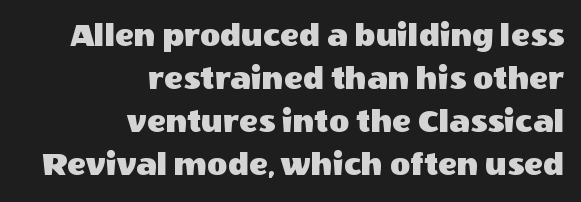
{"serif": "no", "italic": "no", "width": "normal", "x_height": "large", "monospaced": "no", "underline": "no", "align": "right", "line_spacing_ratio": 1.23, "letter_spacing": "normal", "letter_spacing_em": 0.0, "glyph_px": 35}
